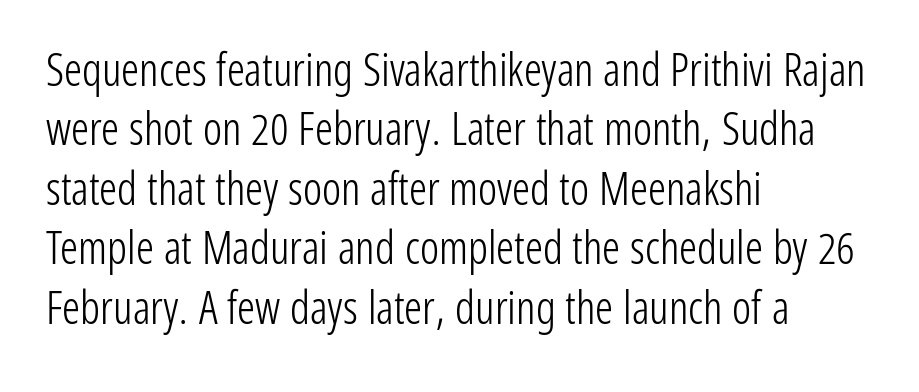
{"serif": "no", "italic": "no", "bold": "no", "weight": "light", "width": "condensed", "stroke_contrast": "low", "x_height": "medium", "monospaced": "no", "underline": "no", "align": "left", "line_spacing": "normal", "line_spacing_ratio": 1.32, "letter_spacing": "normal", "letter_spacing_em": 0.0, "glyph_px": 45}
